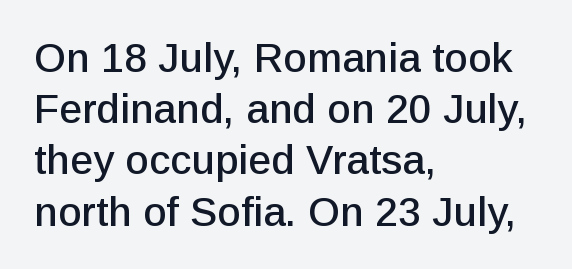
The passage shown is typed in a proportional face where columns would drift. Font category for this specimen: sans-serif. Compared with typical body copy, the letter spacing here is the same. Notice how the stems are strictly vertical — no italics here.
